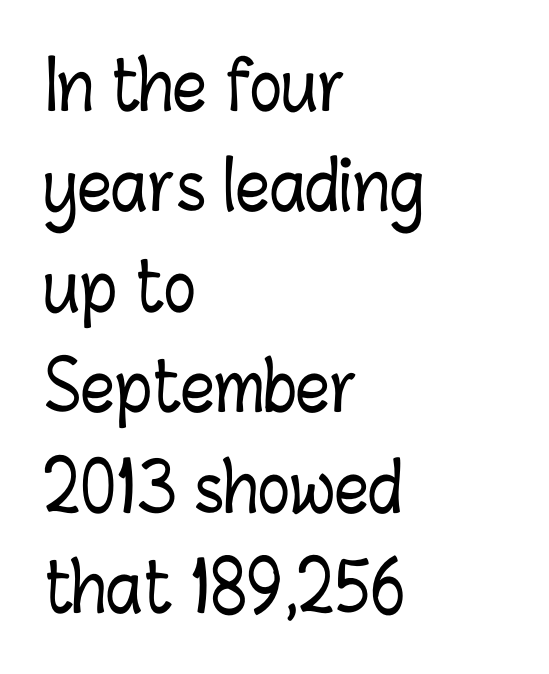
The image shows 67 px condensed type, upright; set left-aligned, normal line spacing (1.5x), normal letter spacing, not underlined; low stroke contrast and a medium x-height.
